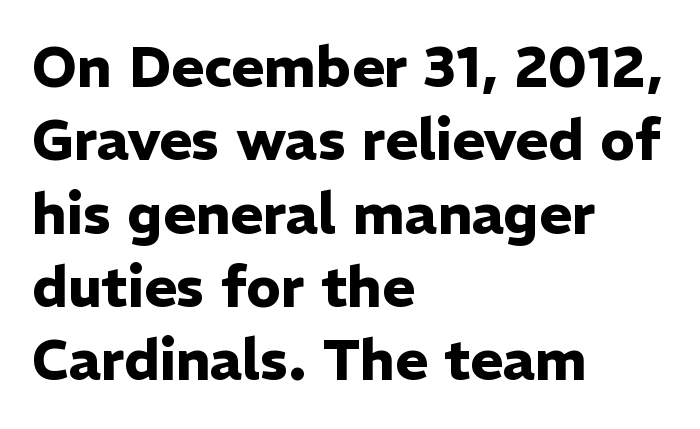
{"serif": "no", "italic": "no", "bold": "yes", "weight": "heavy", "width": "normal", "stroke_contrast": "low", "x_height": "medium", "monospaced": "no", "underline": "no", "align": "left", "line_spacing": "normal", "line_spacing_ratio": 1.31, "letter_spacing": "normal", "letter_spacing_em": 0.0, "glyph_px": 56}
